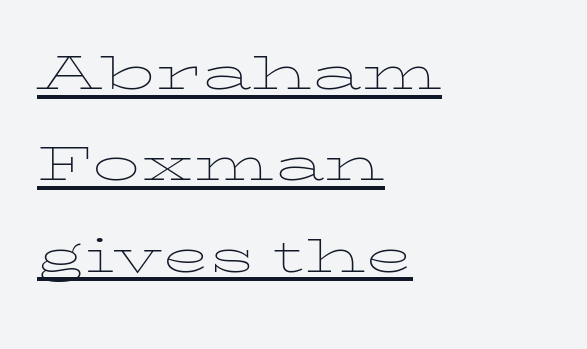
{"italic": "no", "bold": "no", "weight": "thin", "width": "wide", "stroke_contrast": "low", "x_height": "medium", "monospaced": "no", "underline": "yes", "align": "left", "line_spacing": "normal", "line_spacing_ratio": 1.45, "letter_spacing": "normal", "letter_spacing_em": 0.0, "glyph_px": 63}
